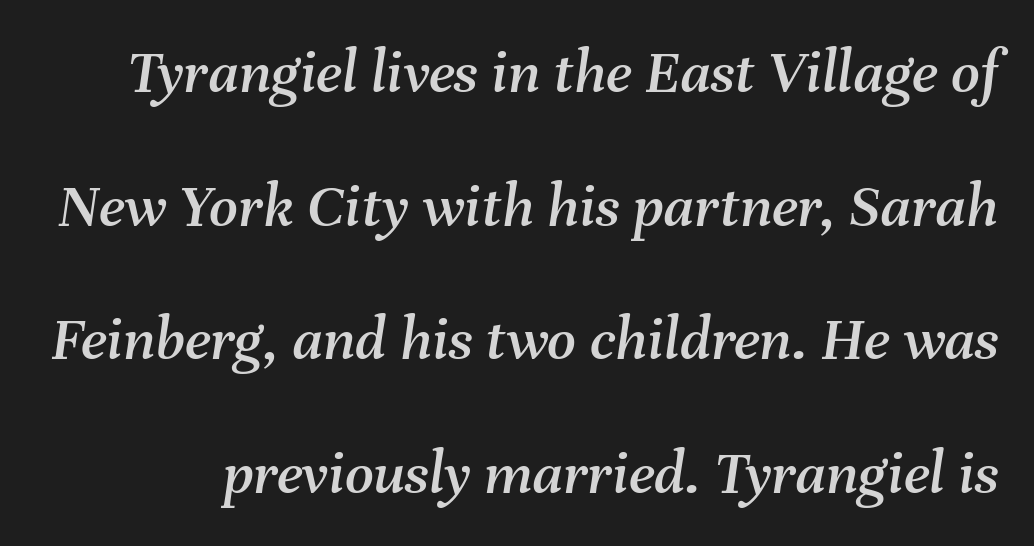
Q: Is the text italic (slanted)? A: Yes, it leans right by about 8 degrees.
Q: Is the text underlined? A: No.
Q: Is the spacing between letters normal or unusually wide? A: Normal.
Q: Is the spacing between lines tight, normal or loose? A: Loose.
Q: Width (condensed, normal, or wide)? A: Normal.
Q: Stroke contrast? A: Medium.
Q: x-height? A: Medium.
Q: Monospaced? A: No.
